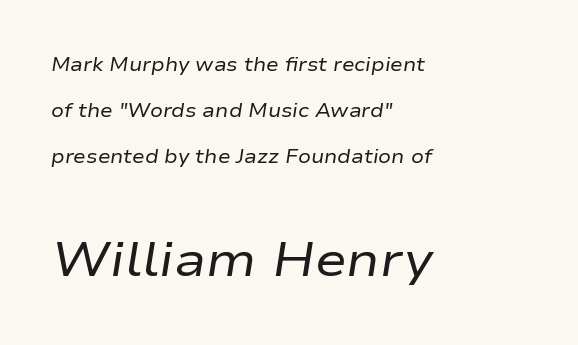
A classic flush-left, rag-right setting is used for this passage. Is the letter spacing exaggerated? No — it looks like the ordinary default. A typesetter would call this proportional, since set widths differ per character. Emphasis-style slanted type is in use.
